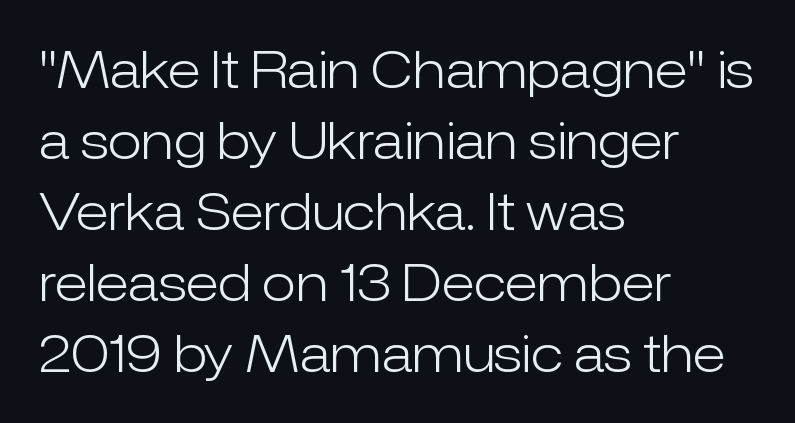
{"serif": "no", "italic": "no", "bold": "no", "weight": "light", "width": "normal", "stroke_contrast": "low", "x_height": "medium", "monospaced": "no", "underline": "no", "align": "left", "line_spacing": "normal", "line_spacing_ratio": 1.42, "letter_spacing": "normal", "letter_spacing_em": 0.0, "glyph_px": 50}
